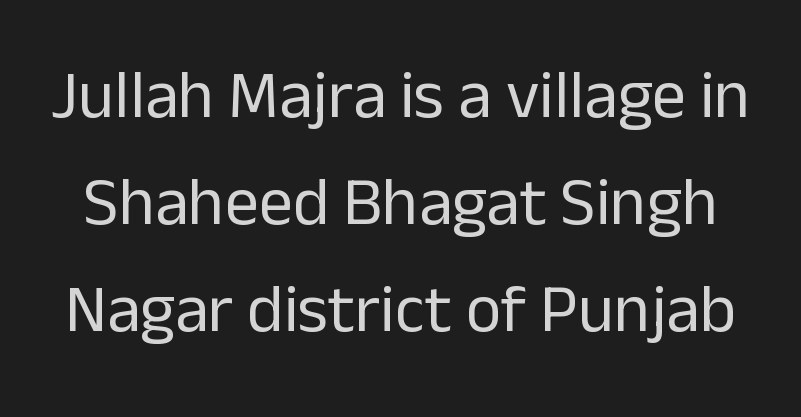
Q: Is the text bold? A: No.
Q: Is the text italic (slanted)? A: No, it is upright.
Q: Is the typeface a serif or a sans-serif typeface? A: Sans-serif.
Q: Is the text underlined? A: No.
Q: Is the spacing between letters normal or unusually wide? A: Normal.
Q: Is the spacing between lines tight, normal or loose? A: Normal.
Q: Width (condensed, normal, or wide)? A: Normal.
Q: Stroke contrast? A: Low.
Q: x-height? A: Medium.
Q: Monospaced? A: No.
